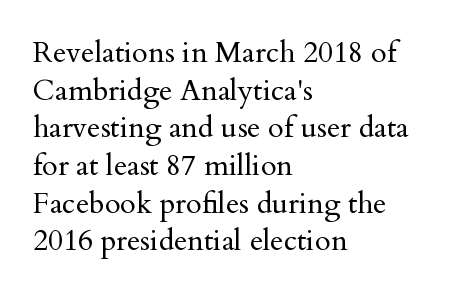
{"serif": "yes", "italic": "no", "bold": "no", "weight": "regular", "width": "normal", "stroke_contrast": "medium", "x_height": "small", "monospaced": "no", "underline": "no", "align": "left", "line_spacing": "normal", "line_spacing_ratio": 1.3, "letter_spacing": "normal", "letter_spacing_em": 0.0, "glyph_px": 29}
